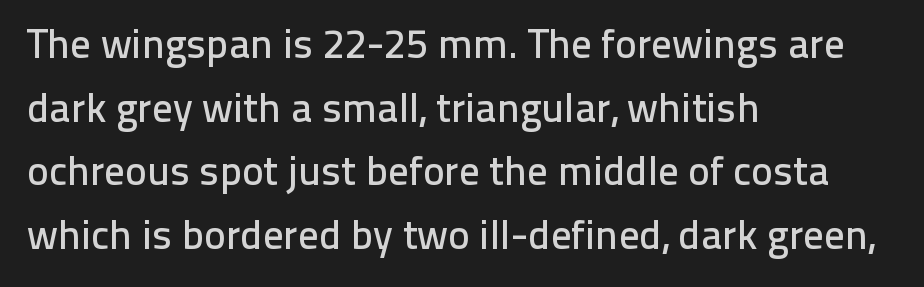
No word sits above an underline. One-word summary of the alignment: left. The gaps between neighbouring characters are ordinary and unremarkable. Horizontal bands of white between lines are of average thickness. The text was rendered using a sans face with plain stroke endings.
